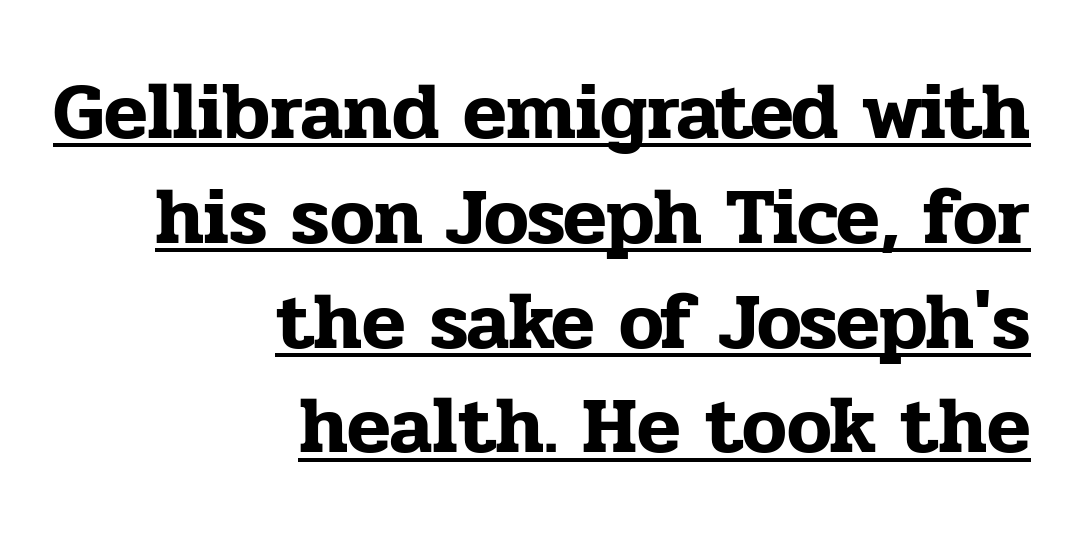
Q: Is the text italic (slanted)? A: No, it is upright.
Q: Is the typeface a serif or a sans-serif typeface? A: Serif.
Q: Is the text underlined? A: Yes.
Q: How is the paragraph aligned? A: Right-aligned.
Q: Is the spacing between letters normal or unusually wide? A: Normal.
Q: Is the spacing between lines tight, normal or loose? A: Normal.
Q: Width (condensed, normal, or wide)? A: Normal.
Q: Stroke contrast? A: Low.
Q: x-height? A: Medium.
Q: Monospaced? A: No.
